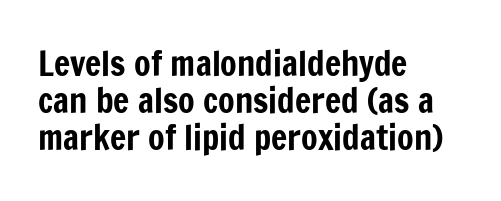
{"serif": "no", "italic": "no", "width": "condensed", "stroke_contrast": "low", "x_height": "medium", "monospaced": "no", "underline": "no", "align": "left", "line_spacing": "tight", "line_spacing_ratio": 1.09, "letter_spacing": "normal", "letter_spacing_em": 0.0, "glyph_px": 34}
